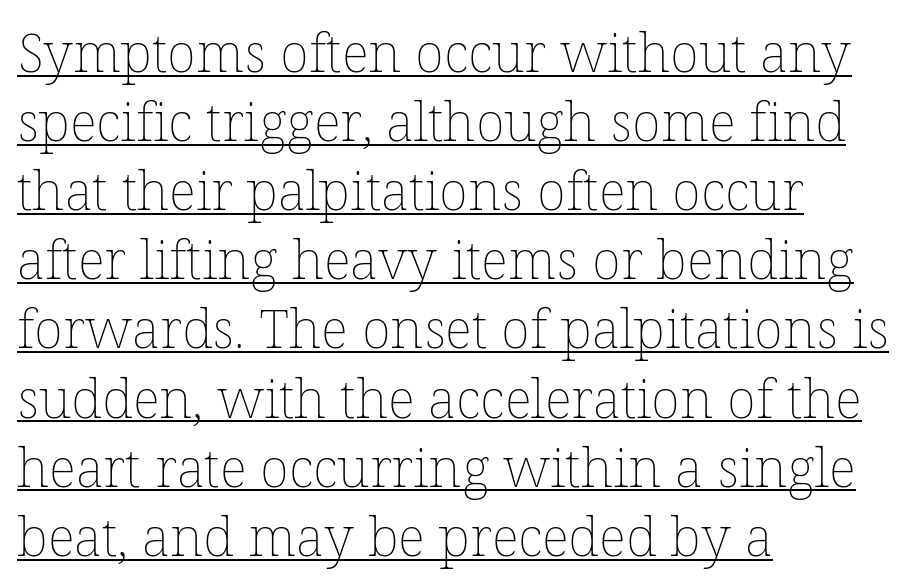
{"italic": "no", "bold": "no", "weight": "thin", "width": "normal", "stroke_contrast": "low", "x_height": "medium", "monospaced": "no", "underline": "yes", "align": "left", "line_spacing": "normal", "line_spacing_ratio": 1.28, "letter_spacing": "normal", "letter_spacing_em": 0.0, "glyph_px": 54}
